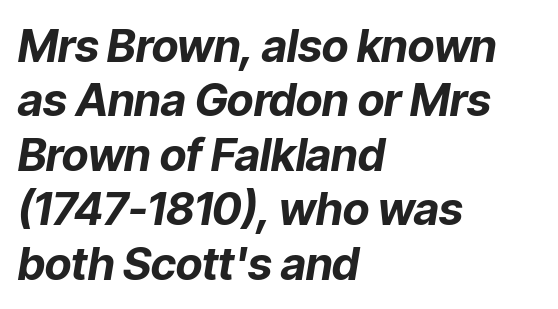
{"italic": "yes", "lean": "right", "slant_degrees": 9, "bold": "yes", "weight": "bold", "width": "normal", "stroke_contrast": "low", "x_height": "medium", "monospaced": "no", "underline": "no", "align": "left", "line_spacing_ratio": 1.21, "letter_spacing": "normal", "letter_spacing_em": 0.0, "glyph_px": 45}
